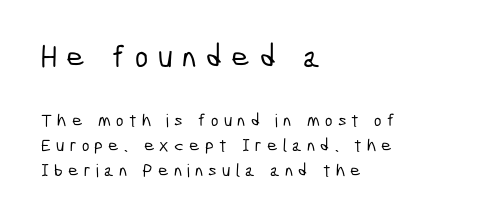
Q: Is the typeface a serif or a sans-serif typeface? A: Sans-serif.
Q: Is the text underlined? A: No.
Q: How is the paragraph aligned? A: Left-aligned.
Q: Is the spacing between letters normal or unusually wide? A: Unusually wide.
Q: Is the spacing between lines tight, normal or loose? A: Normal.
Q: Which block of text is set in a larger size, the first (top) or the second (bottom)? A: The first (top) one.
Q: Width (condensed, normal, or wide)? A: Condensed.
Q: Stroke contrast? A: Low.
Q: x-height? A: Medium.
Q: Monospaced? A: No.
